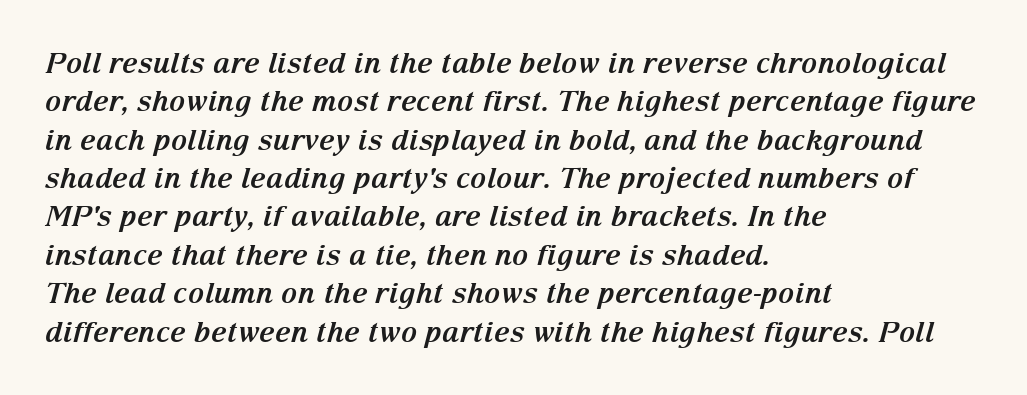
Left-aligned paragraph, ragged on the right. How heavy is the stroke? Heavy — this is a bold. Spacing verdict: proportional, widths tailored to each character. A bare baseline throughout the passage.
